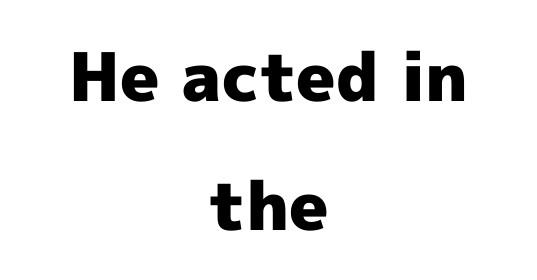
Q: Is the text bold? A: Yes.
Q: Is the text italic (slanted)? A: No, it is upright.
Q: Is the typeface a serif or a sans-serif typeface? A: Sans-serif.
Q: Is the text underlined? A: No.
Q: How is the paragraph aligned? A: Centered.
Q: Is the spacing between letters normal or unusually wide? A: Normal.
Q: Is the spacing between lines tight, normal or loose? A: Loose.
Q: Width (condensed, normal, or wide)? A: Normal.
Q: x-height? A: Medium.
Q: Monospaced? A: No.
